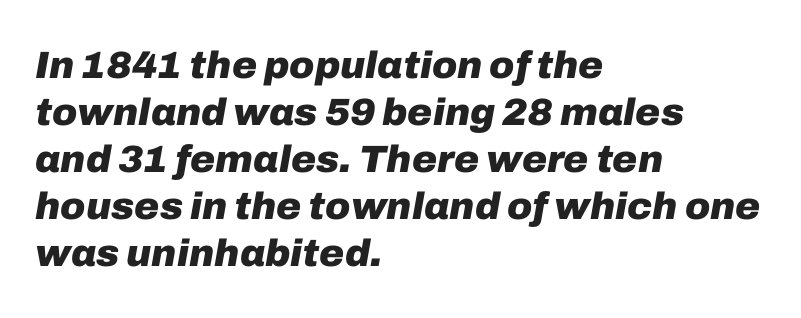
Q: Is the text bold? A: Yes.
Q: Is the text italic (slanted)? A: Yes, it leans right by about 10 degrees.
Q: Is the text underlined? A: No.
Q: How is the paragraph aligned? A: Left-aligned.
Q: Is the spacing between letters normal or unusually wide? A: Normal.
Q: Width (condensed, normal, or wide)? A: Normal.
Q: Stroke contrast? A: Low.
Q: x-height? A: Medium.
Q: Monospaced? A: No.
